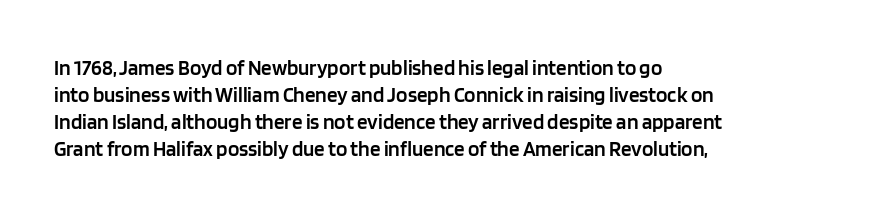
{"italic": "no", "bold": "semi", "underline": "no", "align": "left", "line_spacing": "normal", "line_spacing_ratio": 1.28, "letter_spacing": "normal", "letter_spacing_em": 0.0, "glyph_px": 21}
